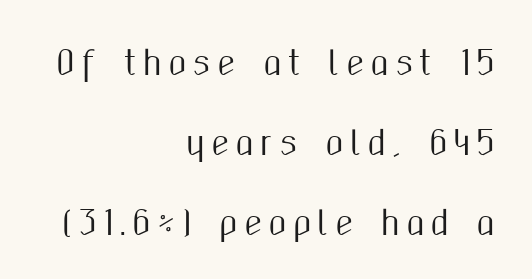
The image shows 33 px condensed sans-serif type, upright; set right-aligned, loose line spacing (2.42x), not underlined; medium stroke contrast and a medium x-height.
